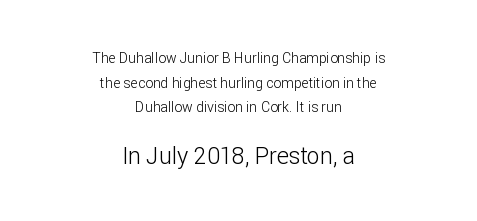
The image shows 23 px text type, upright; set centered, line spacing 1.76x, normal letter spacing, not underlined; the second (bottom) block is 1.64x larger.
